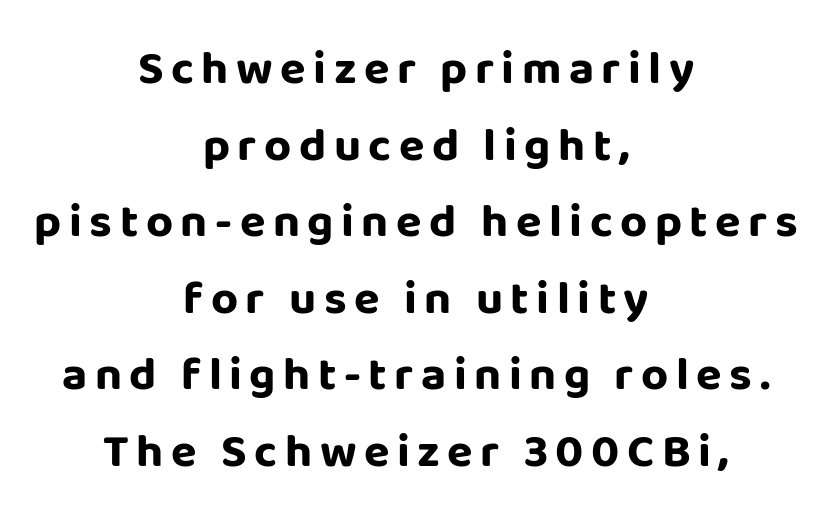
{"serif": "no", "italic": "no", "bold": "yes", "weight": "bold", "width": "normal", "stroke_contrast": "low", "x_height": "large", "monospaced": "no", "underline": "no", "align": "center", "line_spacing": "normal", "line_spacing_ratio": 1.63, "glyph_px": 47}
